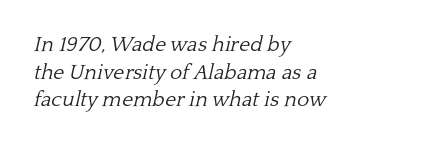
{"italic": "yes", "lean": "right", "slant_degrees": 13, "bold": "no", "underline": "no", "align": "left", "line_spacing": "normal", "line_spacing_ratio": 1.32, "letter_spacing": "normal", "letter_spacing_em": 0.0, "glyph_px": 21}
